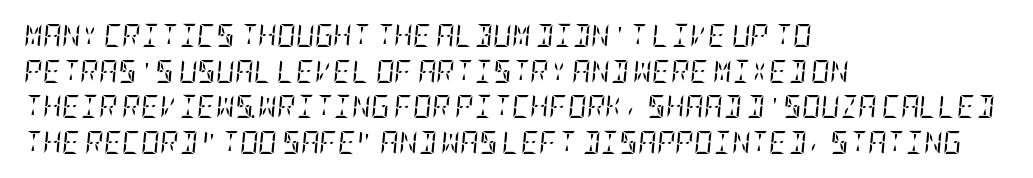
Q: Is the text bold? A: No.
Q: Is the text italic (slanted)? A: Yes, it leans right by about 5 degrees.
Q: Is the text underlined? A: No.
Q: How is the paragraph aligned? A: Left-aligned.
Q: Is the spacing between letters normal or unusually wide? A: Normal.
Q: Is the spacing between lines tight, normal or loose? A: Normal.
